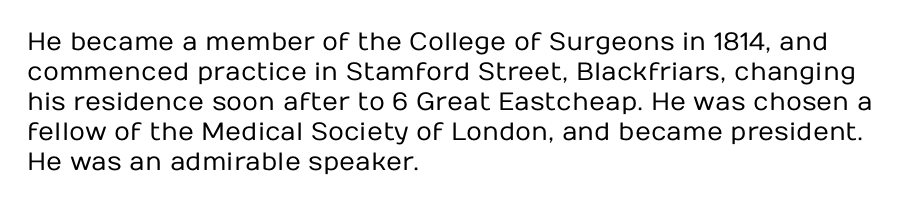
The image shows 25 px text type, upright; set left-aligned, line spacing 1.2x, normal letter spacing, not underlined.
